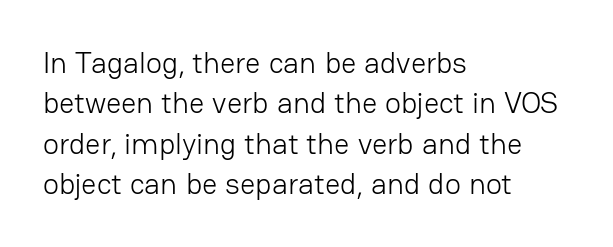
Q: Is the text bold? A: No.
Q: Is the text italic (slanted)? A: No, it is upright.
Q: Is the typeface a serif or a sans-serif typeface? A: Sans-serif.
Q: Is the text underlined? A: No.
Q: How is the paragraph aligned? A: Left-aligned.
Q: Is the spacing between letters normal or unusually wide? A: Normal.
Q: Is the spacing between lines tight, normal or loose? A: Normal.
Q: Width (condensed, normal, or wide)? A: Normal.
Q: Stroke contrast? A: Low.
Q: x-height? A: Medium.
Q: Monospaced? A: No.
